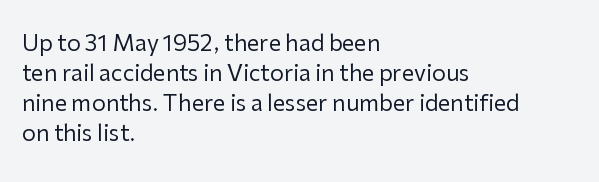
Q: Is the text bold? A: No.
Q: Is the text italic (slanted)? A: No, it is upright.
Q: Is the text underlined? A: No.
Q: How is the paragraph aligned? A: Left-aligned.
Q: Is the spacing between letters normal or unusually wide? A: Normal.
Q: Is the spacing between lines tight, normal or loose? A: Normal.
